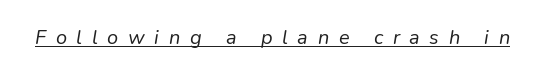
{"italic": "yes", "lean": "right", "slant_degrees": 9, "bold": "no", "underline": "yes", "letter_spacing": "wide", "letter_spacing_em": 0.48, "glyph_px": 20}
